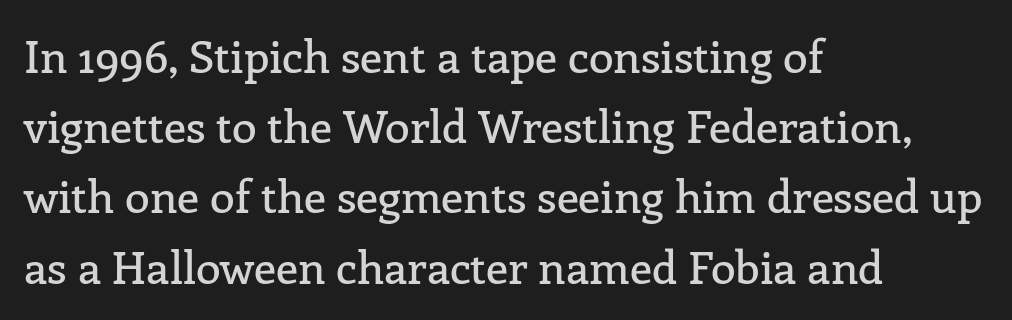
{"serif": "yes", "italic": "no", "width": "normal", "stroke_contrast": "low", "x_height": "medium", "monospaced": "no", "underline": "no", "align": "left", "line_spacing": "normal", "line_spacing_ratio": 1.56, "letter_spacing": "normal", "letter_spacing_em": 0.0, "glyph_px": 45}
